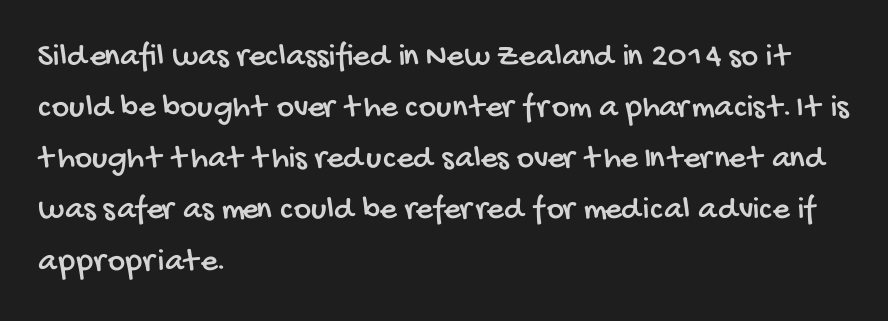
{"serif": "no", "width": "condensed", "stroke_contrast": "low", "x_height": "large", "monospaced": "no", "underline": "no", "align": "left", "line_spacing": "normal", "line_spacing_ratio": 1.55, "letter_spacing": "normal", "letter_spacing_em": 0.0, "glyph_px": 33}
